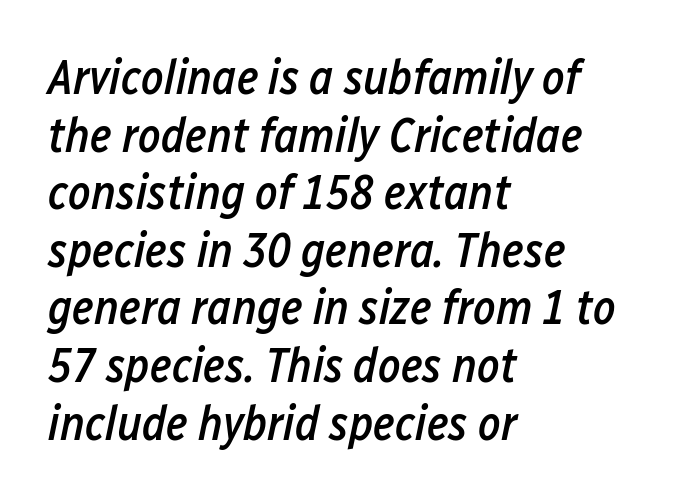
{"italic": "yes", "lean": "right", "slant_degrees": 12, "bold": "semi", "weight": "semibold", "width": "condensed", "stroke_contrast": "low", "x_height": "medium", "monospaced": "no", "underline": "no", "align": "left", "line_spacing_ratio": 1.2, "letter_spacing": "normal", "letter_spacing_em": 0.0, "glyph_px": 48}
